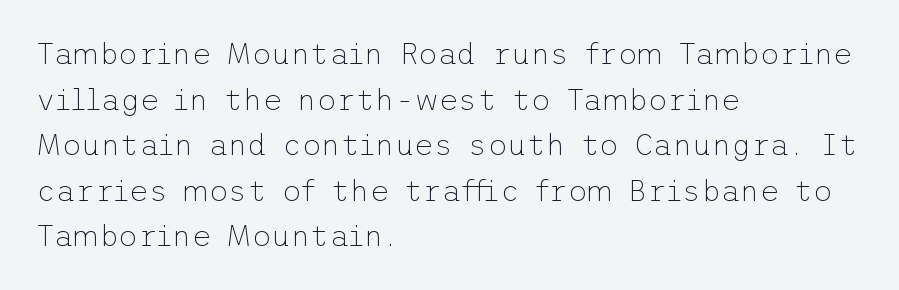
Q: Is the text bold? A: No.
Q: Is the text italic (slanted)? A: No, it is upright.
Q: Is the typeface a serif or a sans-serif typeface? A: Sans-serif.
Q: Is the text underlined? A: No.
Q: How is the paragraph aligned? A: Left-aligned.
Q: Is the spacing between letters normal or unusually wide? A: Normal.
Q: Is the spacing between lines tight, normal or loose? A: Normal.
Q: Width (condensed, normal, or wide)? A: Normal.
Q: Stroke contrast? A: Low.
Q: x-height? A: Medium.
